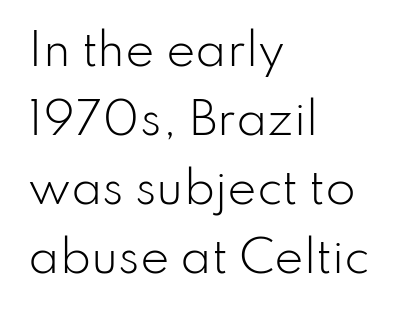
{"serif": "no", "italic": "no", "bold": "no", "weight": "light", "width": "normal", "stroke_contrast": "low", "x_height": "small", "monospaced": "no", "underline": "no", "align": "left", "line_spacing": "normal", "line_spacing_ratio": 1.57, "letter_spacing": "normal", "letter_spacing_em": 0.0, "glyph_px": 44}
